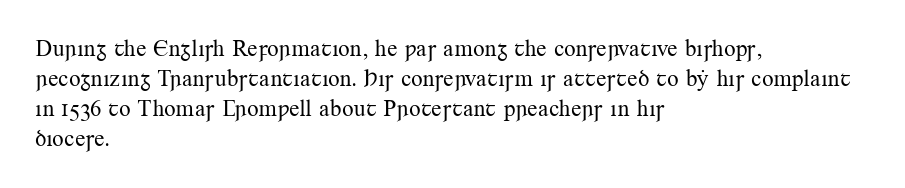
Q: Is the text bold? A: No.
Q: Is the text italic (slanted)? A: No, it is upright.
Q: Is the text underlined? A: No.
Q: How is the paragraph aligned? A: Left-aligned.
Q: Is the spacing between letters normal or unusually wide? A: Normal.
Q: Is the spacing between lines tight, normal or loose? A: Normal.
